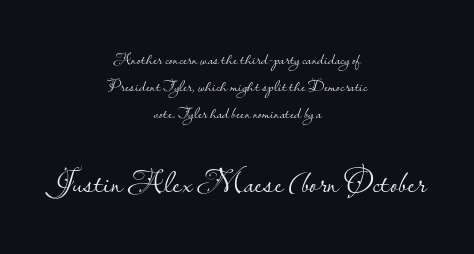
These lines are rendered in a variable-pitch font. Unlike a traditional serif, this face leaves its strokes unadorned. The rendering uses a moderate line-height, typical for paragraphs. Teacher's note: observe the equal gaps on both sides — that is centered alignment.
